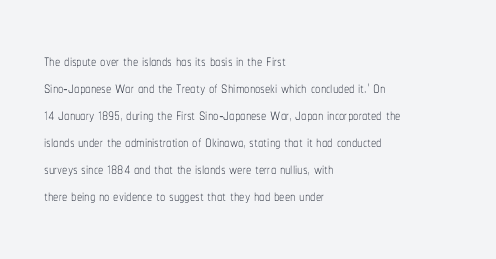
The passage shown is not underscored anywhere. Summary of vertical rhythm: regular, with standard interline spacing. The rag falls on the right side of this text block. Notice how the stems are strictly vertical — no italics here. Vertical stems look standard width or narrower in stroke.
